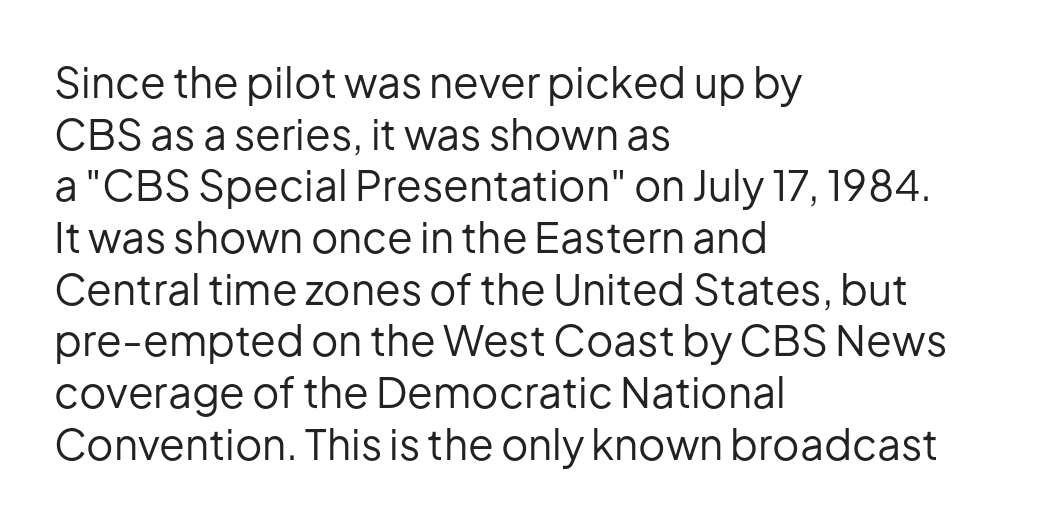
Q: Is the text bold? A: No.
Q: Is the text italic (slanted)? A: No, it is upright.
Q: Is the typeface a serif or a sans-serif typeface? A: Sans-serif.
Q: Is the text underlined? A: No.
Q: How is the paragraph aligned? A: Left-aligned.
Q: Is the spacing between letters normal or unusually wide? A: Normal.
Q: Width (condensed, normal, or wide)? A: Normal.
Q: Stroke contrast? A: Low.
Q: x-height? A: Medium.
Q: Monospaced? A: No.
